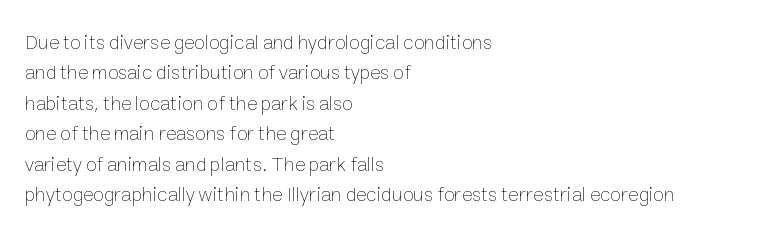
The typesetting does not lean heavy: it is not bold. Words appear dense and cohesive because spacing is normal. Every character sits straight up, as roman type does. What's the leading like? Ordinary, nothing unusual. Glance below the letters and you will spot only blank space.
